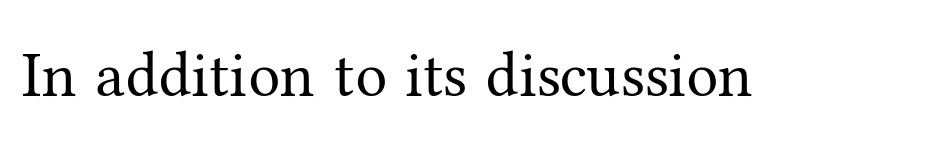
{"serif": "yes", "italic": "no", "bold": "no", "weight": "regular", "width": "normal", "stroke_contrast": "medium", "x_height": "medium", "monospaced": "no", "underline": "no", "letter_spacing": "normal", "letter_spacing_em": 0.0, "glyph_px": 64}
